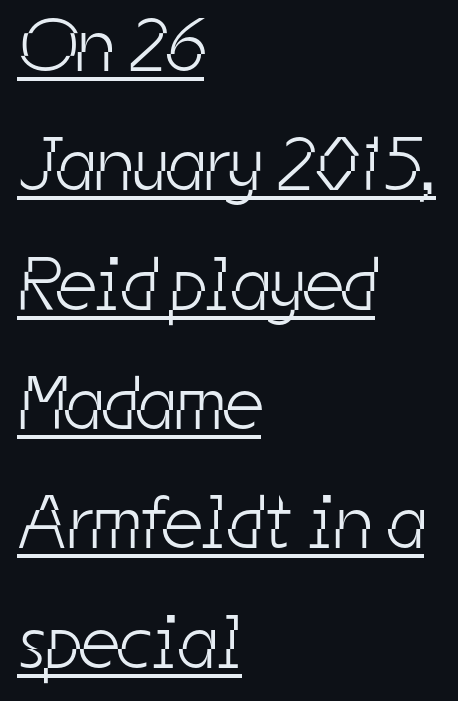
The typesetter has applied underlining to the passage shown. The typeface chosen for these lines omits serifs. The weight tops out at a normal text grade. These lines stack with their left ends in a neat column. Horizontal bands of white between lines are of average thickness.
